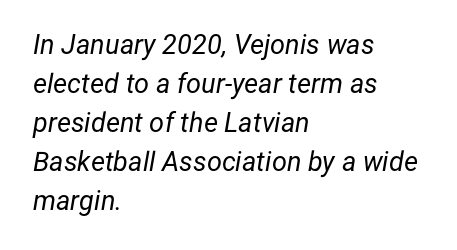
The image shows 27 px text type, italic (leaning right); set left-aligned, normal line spacing (1.44x), normal letter spacing, not underlined.
